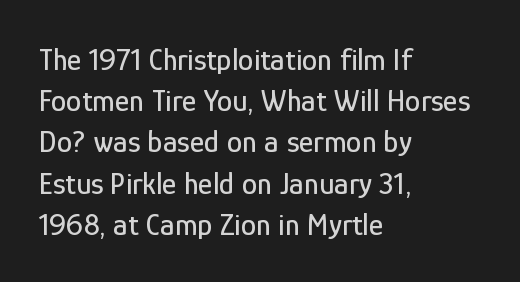
The letters sit at their default tracking, neither squeezed nor spread. Leading matches the norm, producing a regular column. A roman cut, with each character standing at attention. These lines are rendered in a variable-pitch font. Casual observation: everything's shoved over to the left. Plain, unruled lines of type.
